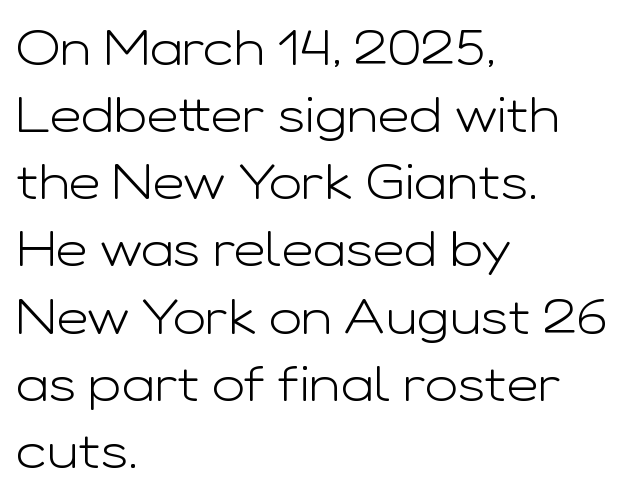
{"serif": "no", "italic": "no", "bold": "no", "weight": "light", "width": "wide", "stroke_contrast": "low", "x_height": "medium", "monospaced": "no", "underline": "no", "align": "left", "line_spacing": "normal", "line_spacing_ratio": 1.37, "letter_spacing": "normal", "letter_spacing_em": 0.0, "glyph_px": 49}
